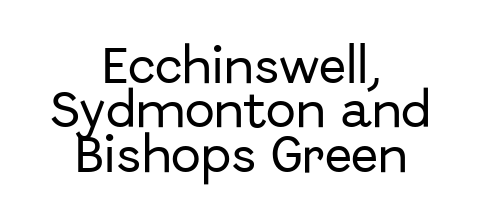
Q: Is the text italic (slanted)? A: No, it is upright.
Q: Is the typeface a serif or a sans-serif typeface? A: Sans-serif.
Q: Is the text underlined? A: No.
Q: How is the paragraph aligned? A: Centered.
Q: Is the spacing between letters normal or unusually wide? A: Normal.
Q: Is the spacing between lines tight, normal or loose? A: Tight.
Q: Width (condensed, normal, or wide)? A: Normal.
Q: Stroke contrast? A: Low.
Q: x-height? A: Medium.
Q: Monospaced? A: No.
